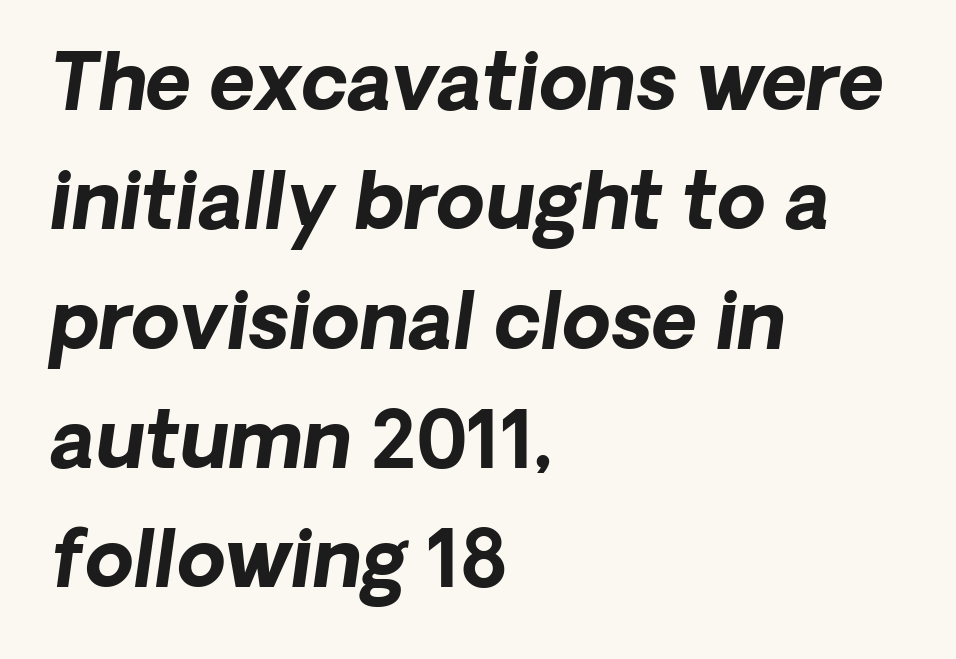
Strokes here are thick enough to call this a true bold. What stands out about the letter spacing? Nothing — it is the standard amount. Whoever set this chose a conventional vertical rhythm. A student would call this left alignment; a typographer would say flush left, rag right. Nobody drew a line under any word here.
